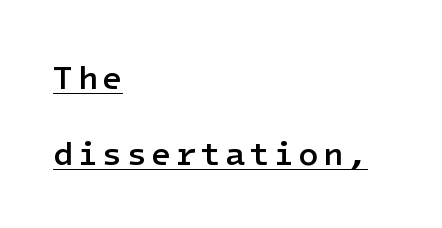
The image shows 33 px semibold sans-serif type, upright; set left-aligned, loose line spacing (2.29x), underlined; low stroke contrast and a medium x-height.
